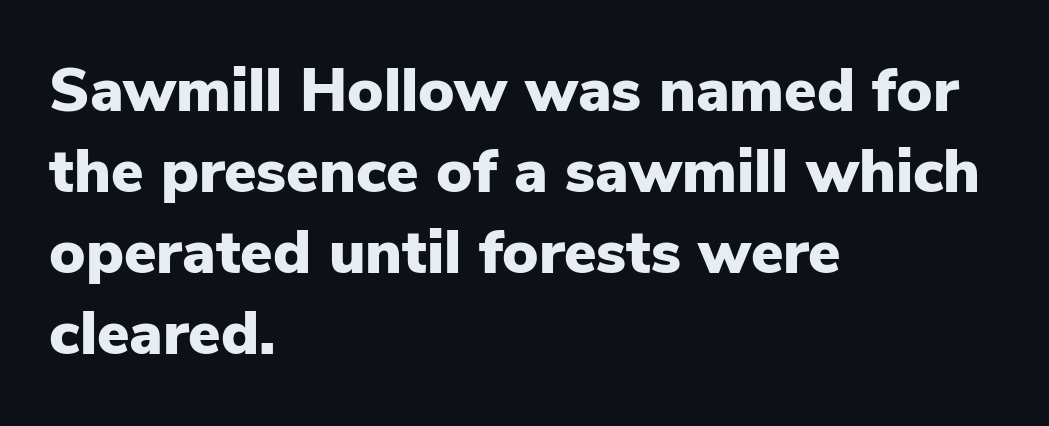
Is the letter spacing exaggerated? No — it looks like the ordinary default. Successive baselines arrive at the customary interval. Upright lettering throughout. The letters are bold, with thick, heavy strokes. Does the type have serifs? No, each stem ends abruptly. Proportional: the letters do not fall into vertical columns.
